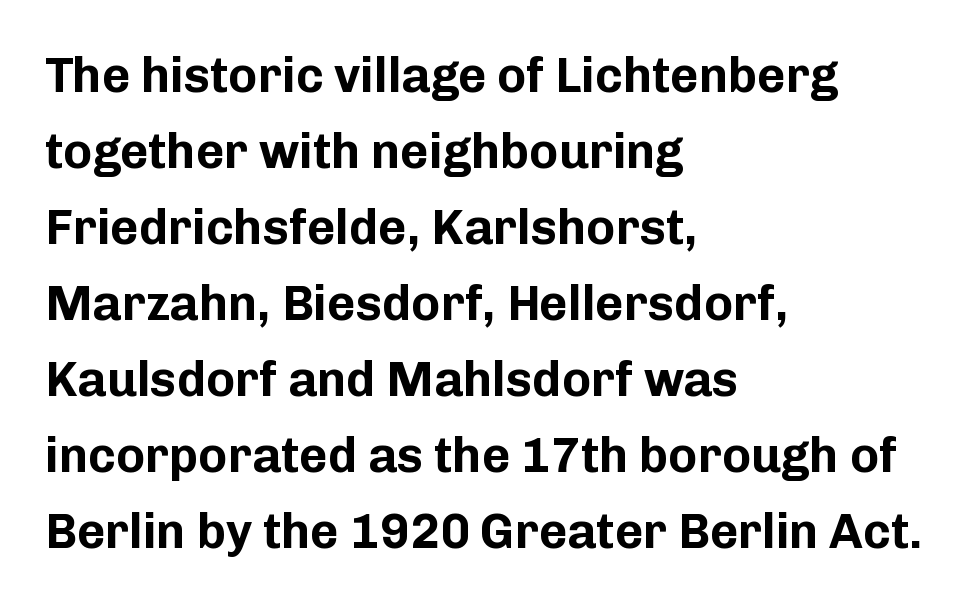
The rendering keeps characters at their native spacing. The type sits square on the baseline with zero lean. Compared with an ordinary text face, these strokes are far heavier — a full bold. A typesetter would label this face a sans.
